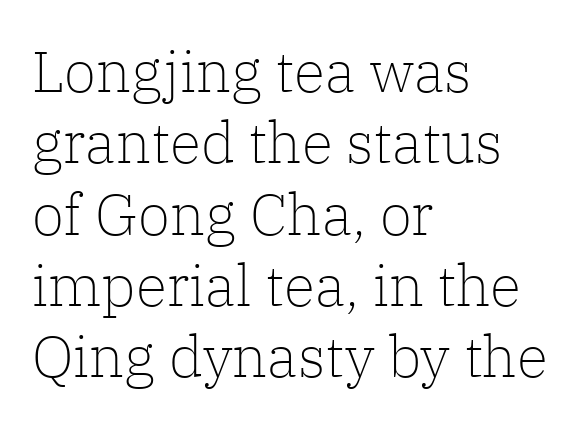
This is the regular roman posture of the typeface. Between one letter and the next there's only the usual sliver of space. No extra ink here — the face is not bold. This rendering features lettering with no underline.
